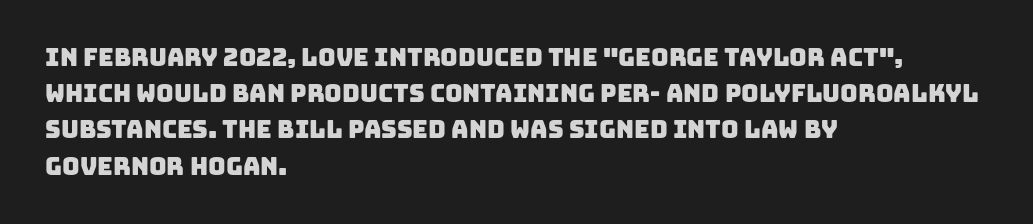
Each line starts at the same left margin while the right side varies. Leading matches the norm, producing a regular column. Words appear dense and cohesive because spacing is normal. The gap between lines stays unmarked.
